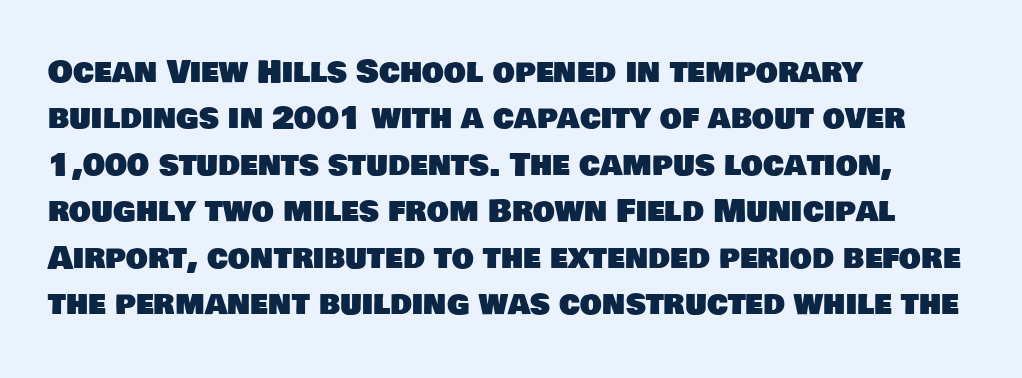
The image shows 31 px sans-serif type; set left-aligned, normal line spacing (1.5x), normal letter spacing, not underlined; low stroke contrast and a large x-height.
